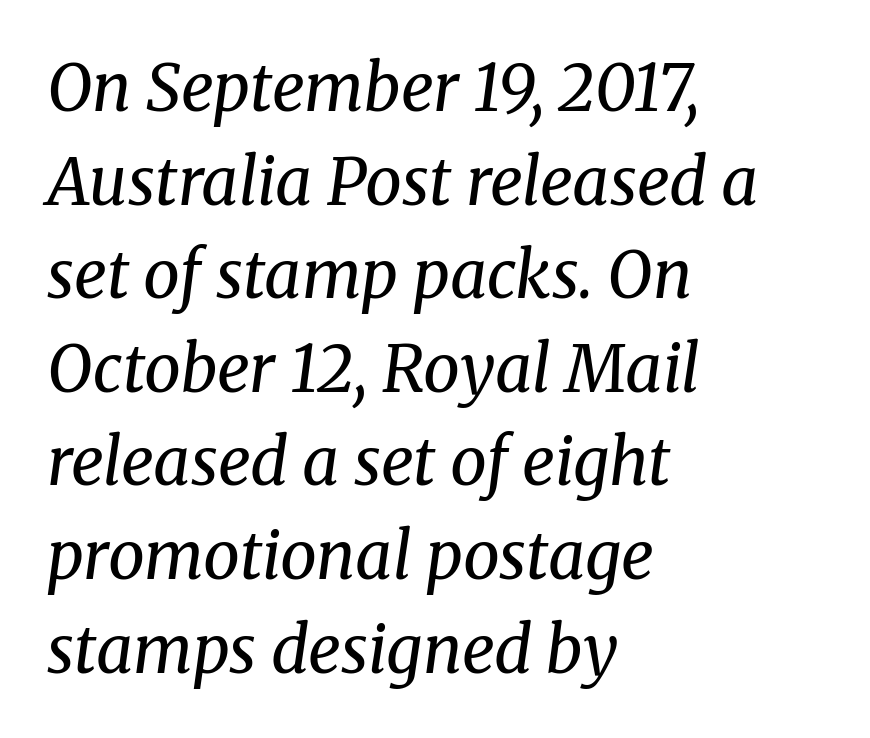
Q: Is the text bold? A: No.
Q: Is the text italic (slanted)? A: Yes, it leans right by about 8 degrees.
Q: Is the typeface a serif or a sans-serif typeface? A: Serif.
Q: Is the text underlined? A: No.
Q: How is the paragraph aligned? A: Left-aligned.
Q: Is the spacing between letters normal or unusually wide? A: Normal.
Q: Is the spacing between lines tight, normal or loose? A: Normal.
Q: Width (condensed, normal, or wide)? A: Normal.
Q: Stroke contrast? A: Medium.
Q: x-height? A: Medium.
Q: Monospaced? A: No.
